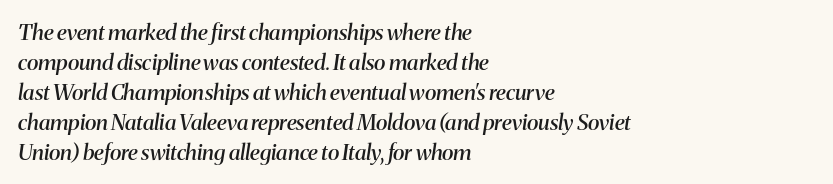
Line beginnings align vertically; line endings do not. Rendered with sloped, italic letterforms. This sample uses plain, unmodified letter spacing. Baseline-to-baseline distance is the conventional proportion of letter height.
